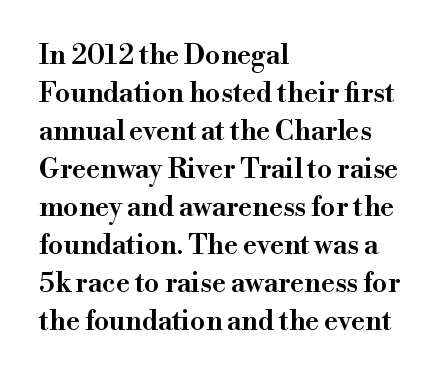
The image shows 27 px text type, upright; set left-aligned, normal line spacing (1.41x), normal letter spacing, not underlined.
